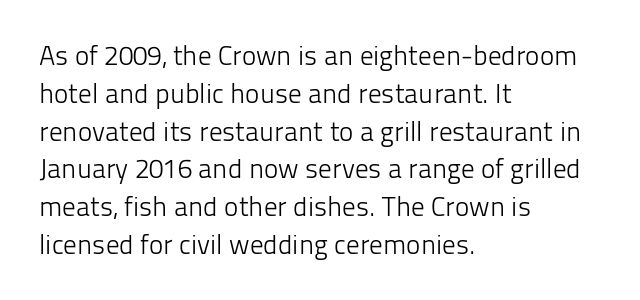
The image shows 27 px text type, upright; set left-aligned, normal line spacing (1.4x), normal letter spacing, not underlined.
